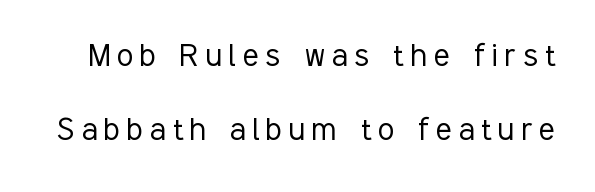
Unlike italic type, these characters show no tilt at all. Here the designer chose a conventional face with non-uniform glyph widths. Any mark beneath the type? The region is blank. Stems here are at most as thick as an everyday book face. In terms of letterform style, serifs are entirely absent. This sample trades compactness for vertical openness between lines.
